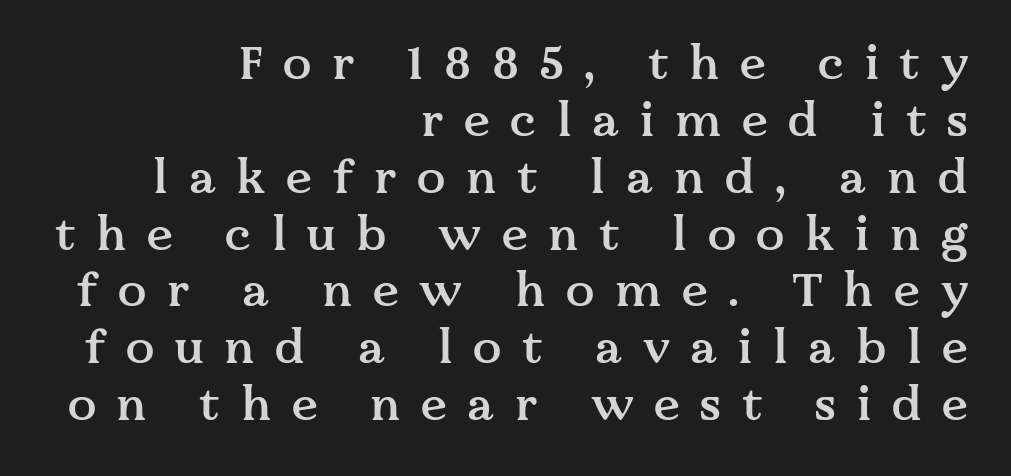
{"serif": "yes", "italic": "no", "bold": "semi", "weight": "semibold", "width": "normal", "stroke_contrast": "medium", "x_height": "medium", "monospaced": "no", "underline": "no", "align": "right", "line_spacing_ratio": 1.21, "letter_spacing": "wide", "letter_spacing_em": 0.44, "glyph_px": 47}
